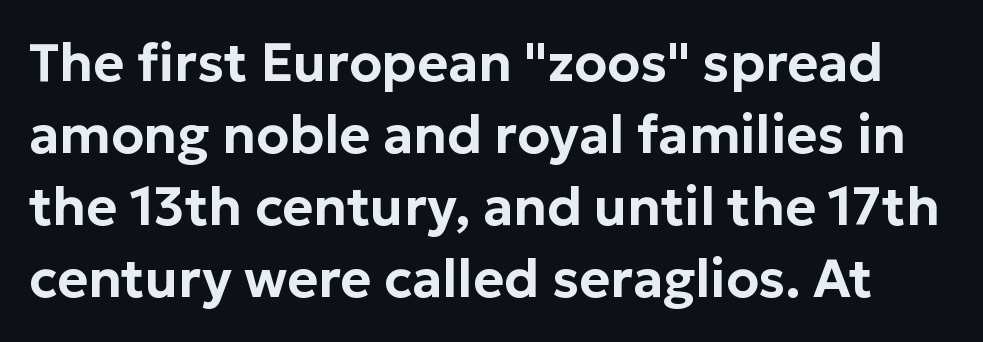
The image shows 53 px sans-serif type, upright; set normal line spacing (1.36x), normal letter spacing, not underlined; low stroke contrast and a medium x-height.
